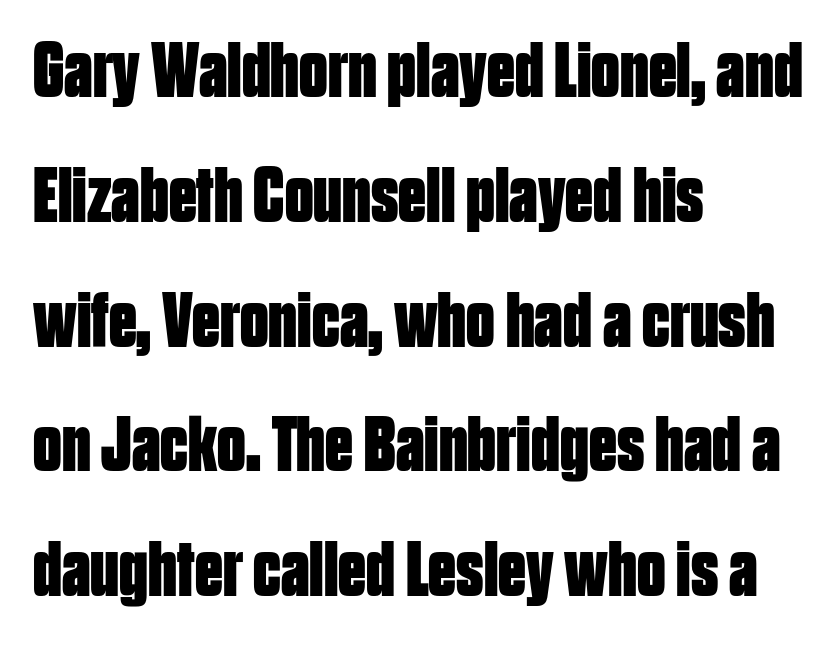
Baseline-to-baseline distance is the conventional proportion of letter height. The lettering holds an erect, upright posture throughout. Is this a fixed-width face? No — the glyphs have proportional, varying widths. Horizontally, the lines are justified to the leading edge only.
